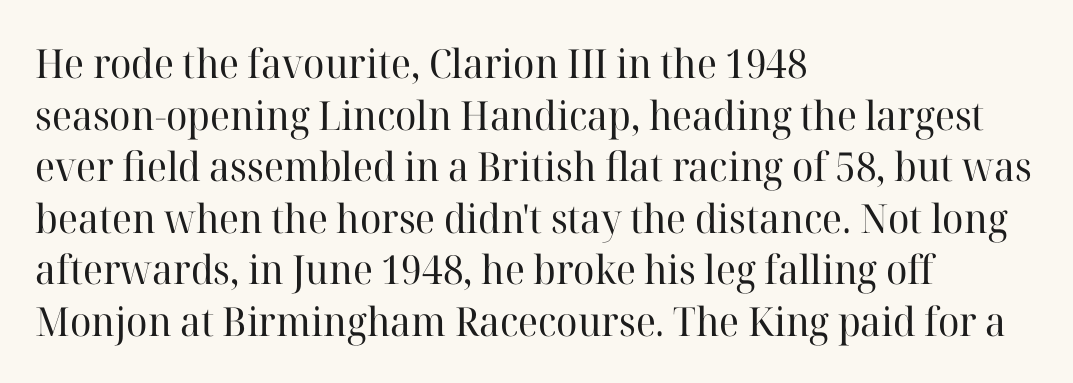
{"serif": "yes", "italic": "no", "bold": "no", "weight": "regular", "width": "normal", "stroke_contrast": "high", "x_height": "medium", "monospaced": "no", "underline": "no", "align": "left", "line_spacing": "normal", "line_spacing_ratio": 1.29, "letter_spacing": "normal", "letter_spacing_em": 0.0, "glyph_px": 40}
